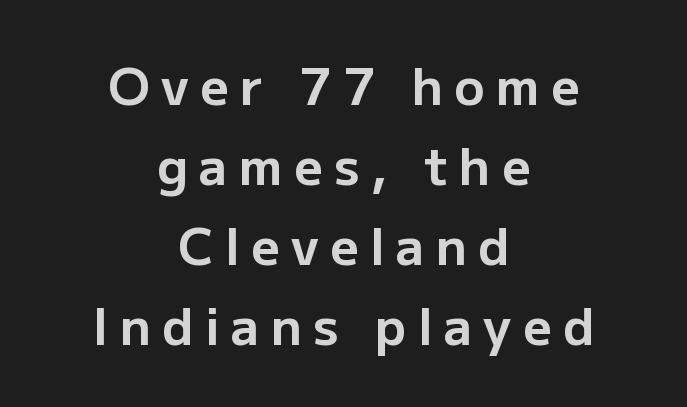
The image shows 50 px bold sans-serif type, upright; set centered, normal line spacing (1.6x), unusually wide letter spacing (+0.23 em), not underlined; low stroke contrast and a medium x-height.
